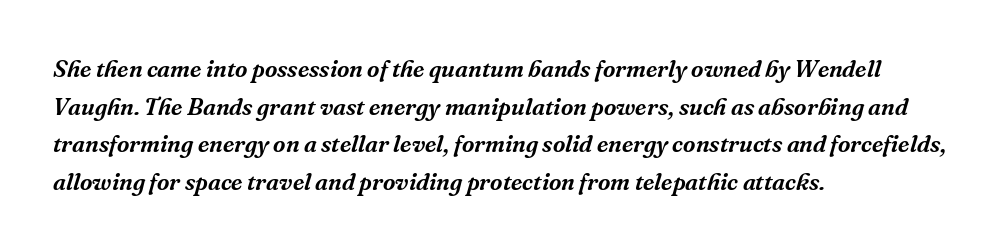
When letters slant like this, we call the style italic. Inter-character spacing is left at the font's built-in metrics. In CSS terms this would be text-align: left. The line-height multiplier appears to be the usual default. Glance below the letters and you will spot only blank space.
